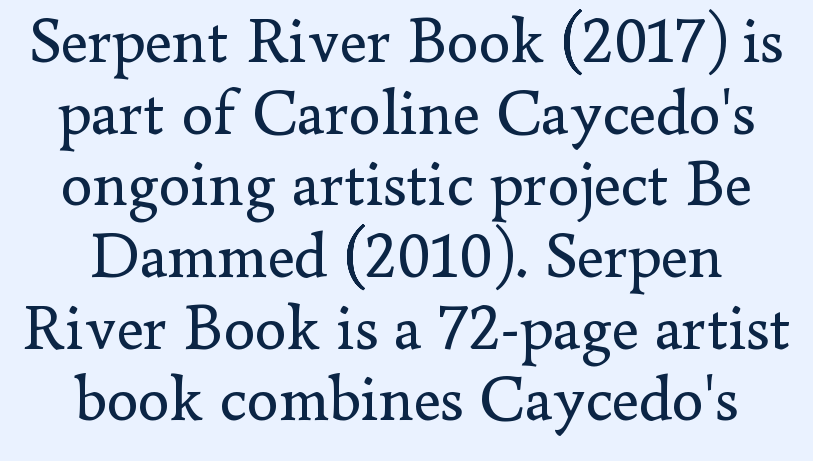
Q: Is the text bold? A: No.
Q: Is the text italic (slanted)? A: No, it is upright.
Q: Is the typeface a serif or a sans-serif typeface? A: Serif.
Q: Is the text underlined? A: No.
Q: How is the paragraph aligned? A: Centered.
Q: Is the spacing between letters normal or unusually wide? A: Normal.
Q: Is the spacing between lines tight, normal or loose? A: Tight.
Q: Width (condensed, normal, or wide)? A: Normal.
Q: Stroke contrast? A: Low.
Q: x-height? A: Small.
Q: Monospaced? A: No.
